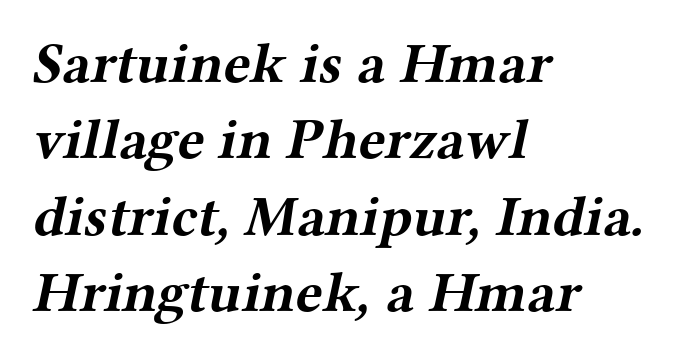
Q: Is the text bold? A: Yes.
Q: Is the typeface a serif or a sans-serif typeface? A: Serif.
Q: Is the text underlined? A: No.
Q: How is the paragraph aligned? A: Left-aligned.
Q: Is the spacing between letters normal or unusually wide? A: Normal.
Q: Is the spacing between lines tight, normal or loose? A: Normal.
Q: Width (condensed, normal, or wide)? A: Wide.
Q: Stroke contrast? A: Medium.
Q: x-height? A: Medium.
Q: Monospaced? A: No.
